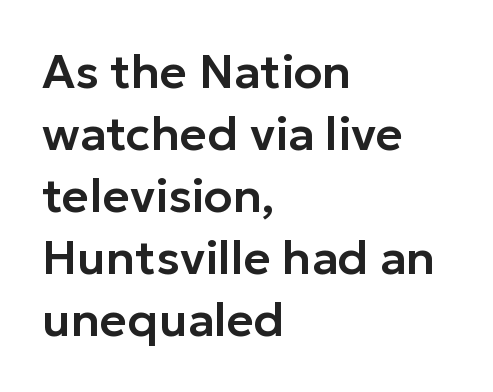
{"serif": "no", "italic": "no", "width": "normal", "stroke_contrast": "low", "x_height": "medium", "monospaced": "no", "underline": "no", "align": "left", "line_spacing": "normal", "line_spacing_ratio": 1.32, "letter_spacing": "normal", "letter_spacing_em": 0.0, "glyph_px": 47}
